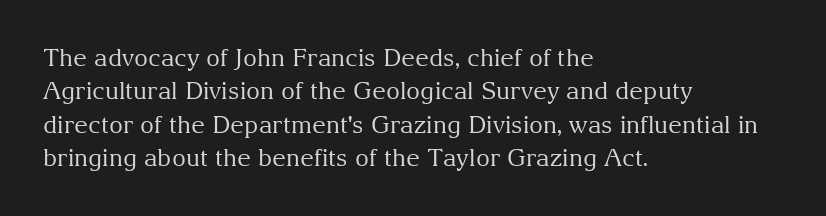
The letterforms sit at book weight or below. Posture: straight, roman, zero tilt. Tracking value appears to be zero — textbook default spacing. The passage shown stacks its lines at a standard gap. Is the block centered? No — it sits flush against the left margin. The foot of each line stays bare and open.
